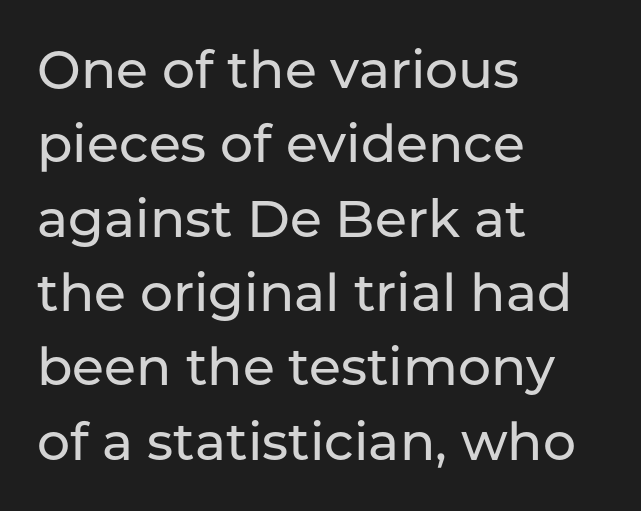
{"serif": "no", "italic": "no", "width": "normal", "stroke_contrast": "low", "x_height": "medium", "monospaced": "no", "underline": "no", "align": "left", "line_spacing": "normal", "line_spacing_ratio": 1.43, "letter_spacing": "normal", "letter_spacing_em": 0.0, "glyph_px": 52}
